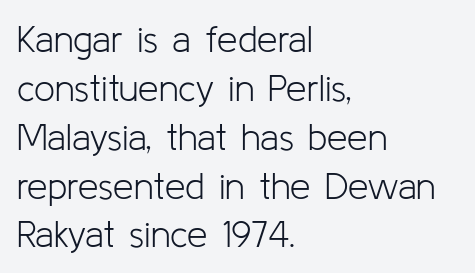
The image shows 37 px light sans-serif type, upright; set left-aligned, normal line spacing (1.32x), normal letter spacing, not underlined; low stroke contrast and a medium x-height.
